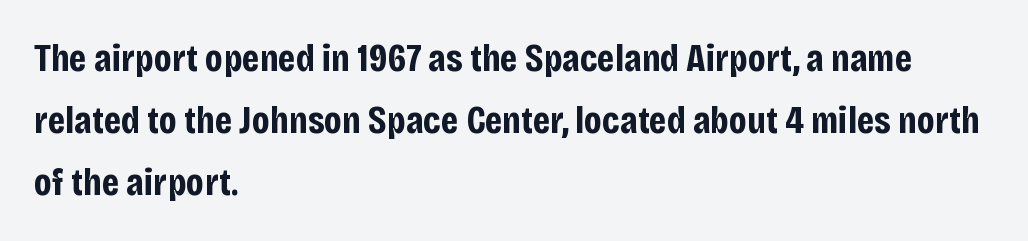
{"serif": "no", "italic": "no", "bold": "yes", "weight": "bold", "width": "condensed", "stroke_contrast": "low", "x_height": "large", "monospaced": "no", "underline": "no", "align": "left", "line_spacing": "normal", "line_spacing_ratio": 1.59, "letter_spacing": "normal", "letter_spacing_em": 0.0, "glyph_px": 39}
